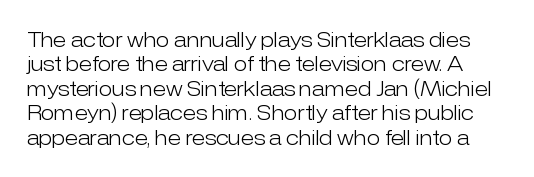
The image shows 20 px text type, upright; set line spacing 1.22x, normal letter spacing, not underlined.
